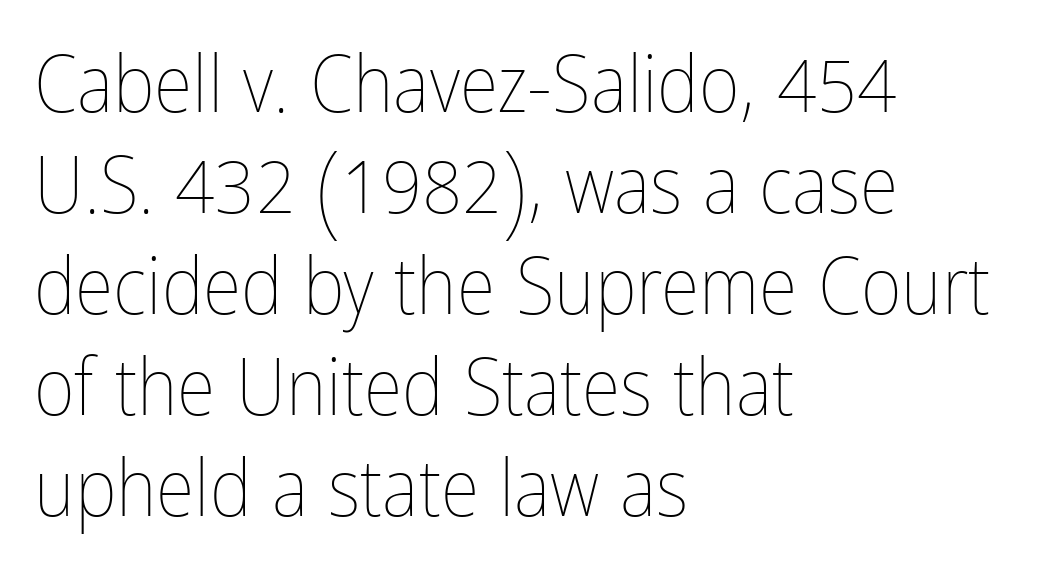
The image shows 79 px thin, condensed type, upright; set left-aligned, normal line spacing (1.28x), normal letter spacing, not underlined; low stroke contrast and a medium x-height.
